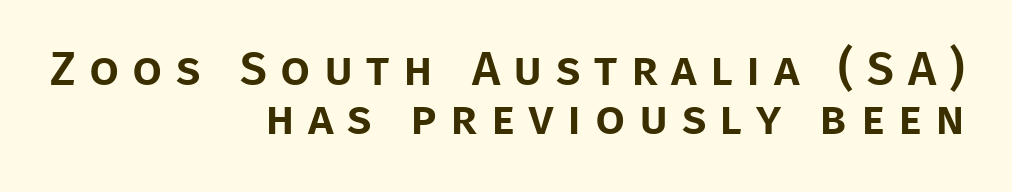
The rendering inserts visible extra space after every character. Clear beneath every line of the passage. Leading is clearly below the norm, producing a dense column. Looks like regular typesetting: each glyph gets only the width it needs.
